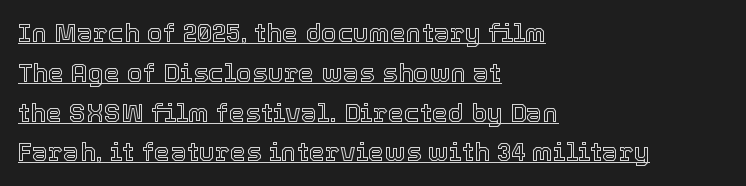
{"italic": "no", "underline": "yes", "align": "left", "line_spacing": "normal", "line_spacing_ratio": 1.53, "letter_spacing": "normal", "letter_spacing_em": 0.0, "glyph_px": 26}
